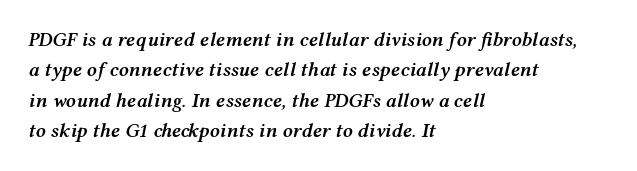
The image shows 20 px text type, italic (leaning right); set left-aligned, normal line spacing (1.52x), normal letter spacing, not underlined.
